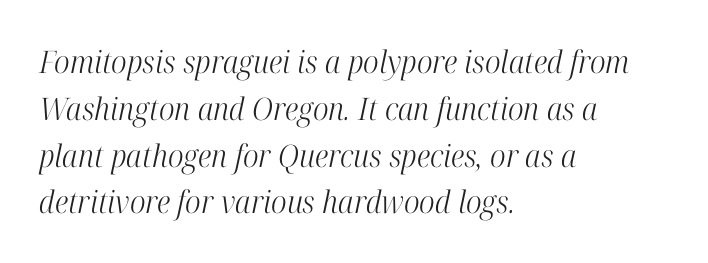
The typeface chosen for these lines features serifs. The line texture is even and compact thanks to regular tracking. Descenders are the only things crossing below the line. This sample is left-justified, so line endings fall wherever the words run out. Students, observe: this is what conventionally led text looks like.
